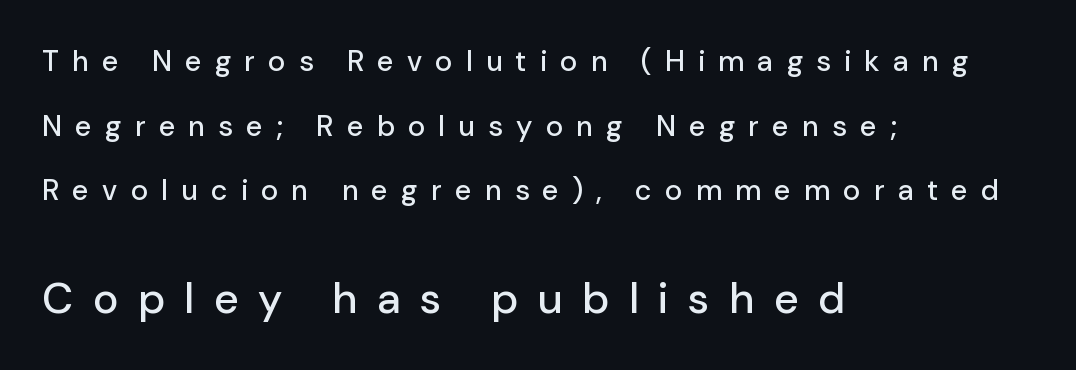
{"serif": "no", "italic": "no", "width": "normal", "stroke_contrast": "low", "x_height": "medium", "monospaced": "no", "underline": "no", "align": "left", "line_spacing": "loose", "line_spacing_ratio": 2.23, "letter_spacing": "wide", "letter_spacing_em": 0.46, "larger_block": "second", "size_ratio": 1.48, "glyph_px": 43}
